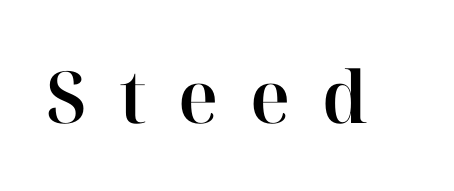
Glyph-to-glyph distance is far greater than everyday printed text. A bare baseline throughout the passage. You can tell from the footed stems that serif type was used. The face used here is proportionally spaced, like ordinary book or web type. Every character sits straight up, as roman type does.
